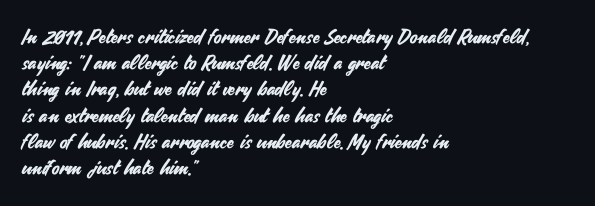
The image shows 20 px text type; set left-aligned, normal line spacing (1.31x), normal letter spacing, not underlined.
